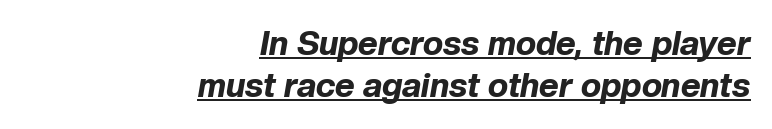
Q: Is the text bold? A: Yes.
Q: Is the text italic (slanted)? A: Yes, it leans right by about 10 degrees.
Q: Is the text underlined? A: Yes.
Q: How is the paragraph aligned? A: Right-aligned.
Q: Is the spacing between letters normal or unusually wide? A: Normal.
Q: Width (condensed, normal, or wide)? A: Normal.
Q: Stroke contrast? A: Low.
Q: x-height? A: Medium.
Q: Monospaced? A: No.
